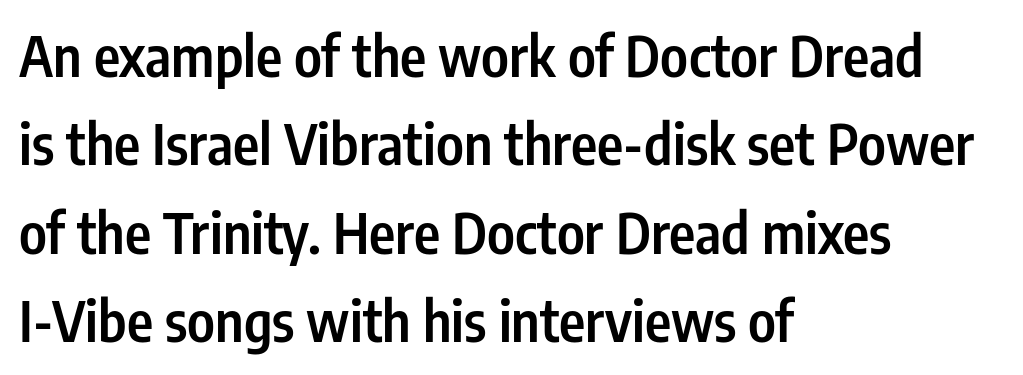
{"serif": "no", "italic": "no", "bold": "semi", "weight": "semibold", "width": "condensed", "stroke_contrast": "low", "x_height": "medium", "monospaced": "no", "underline": "no", "align": "left", "line_spacing": "normal", "line_spacing_ratio": 1.58, "letter_spacing": "normal", "letter_spacing_em": 0.0, "glyph_px": 56}
